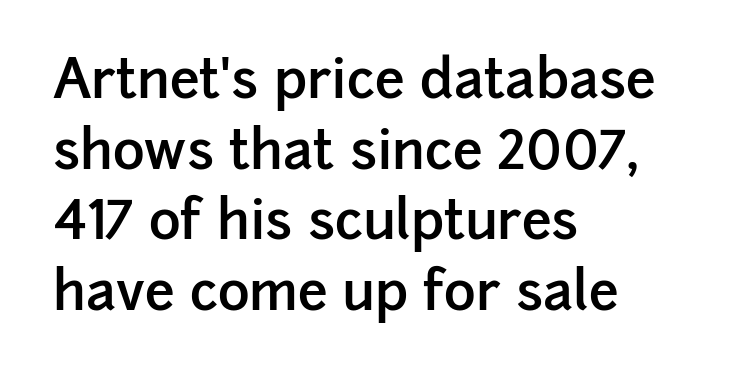
Q: Is the text bold? A: Semi-bold.
Q: Is the text italic (slanted)? A: No, it is upright.
Q: Is the typeface a serif or a sans-serif typeface? A: Sans-serif.
Q: Is the text underlined? A: No.
Q: How is the paragraph aligned? A: Left-aligned.
Q: Is the spacing between letters normal or unusually wide? A: Normal.
Q: Is the spacing between lines tight, normal or loose? A: Normal.
Q: Width (condensed, normal, or wide)? A: Normal.
Q: Stroke contrast? A: Low.
Q: x-height? A: Medium.
Q: Monospaced? A: No.
